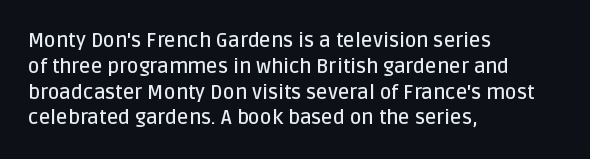
Q: Is the text bold? A: Semi-bold.
Q: Is the text italic (slanted)? A: No, it is upright.
Q: Is the text underlined? A: No.
Q: How is the paragraph aligned? A: Left-aligned.
Q: Is the spacing between letters normal or unusually wide? A: Normal.
Q: Is the spacing between lines tight, normal or loose? A: Normal.
